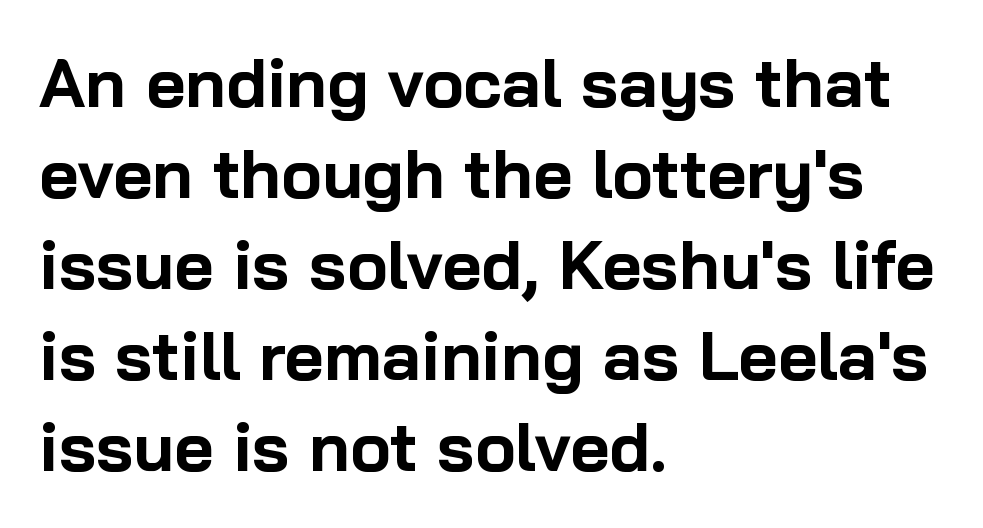
{"serif": "no", "italic": "no", "bold": "yes", "weight": "bold", "width": "normal", "stroke_contrast": "low", "x_height": "medium", "monospaced": "no", "underline": "no", "align": "left", "line_spacing": "normal", "line_spacing_ratio": 1.34, "letter_spacing": "normal", "letter_spacing_em": 0.0, "glyph_px": 68}
